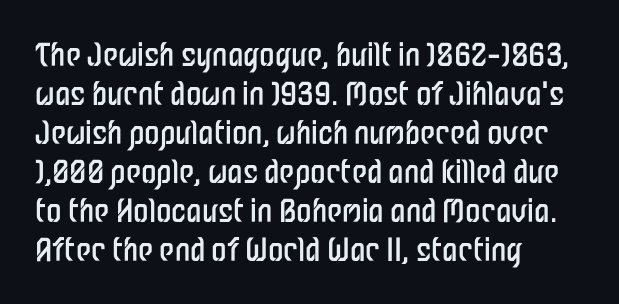
The image shows 31 px regular-weight, condensed sans-serif type, upright; set left-aligned, normal line spacing (1.26x), normal letter spacing, not underlined; low stroke contrast and a medium x-height.
